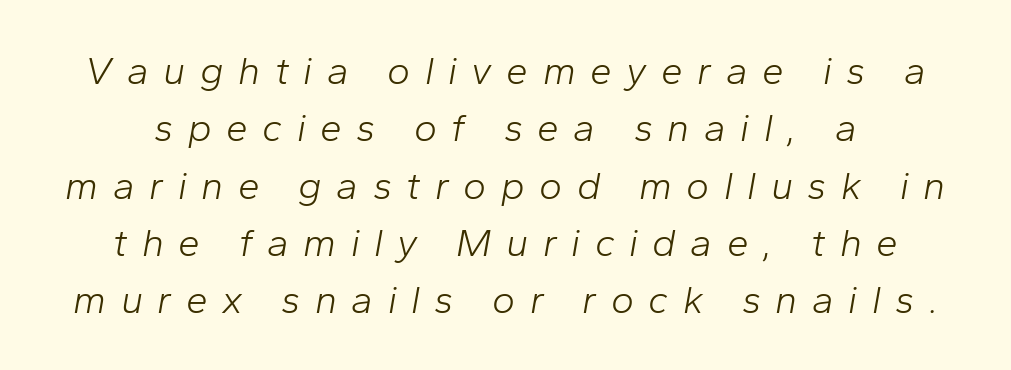
{"italic": "yes", "lean": "right", "slant_degrees": 10, "bold": "no", "weight": "light", "width": "normal", "stroke_contrast": "low", "x_height": "medium", "monospaced": "no", "underline": "no", "line_spacing": "normal", "line_spacing_ratio": 1.47, "letter_spacing": "wide", "letter_spacing_em": 0.37, "glyph_px": 39}
